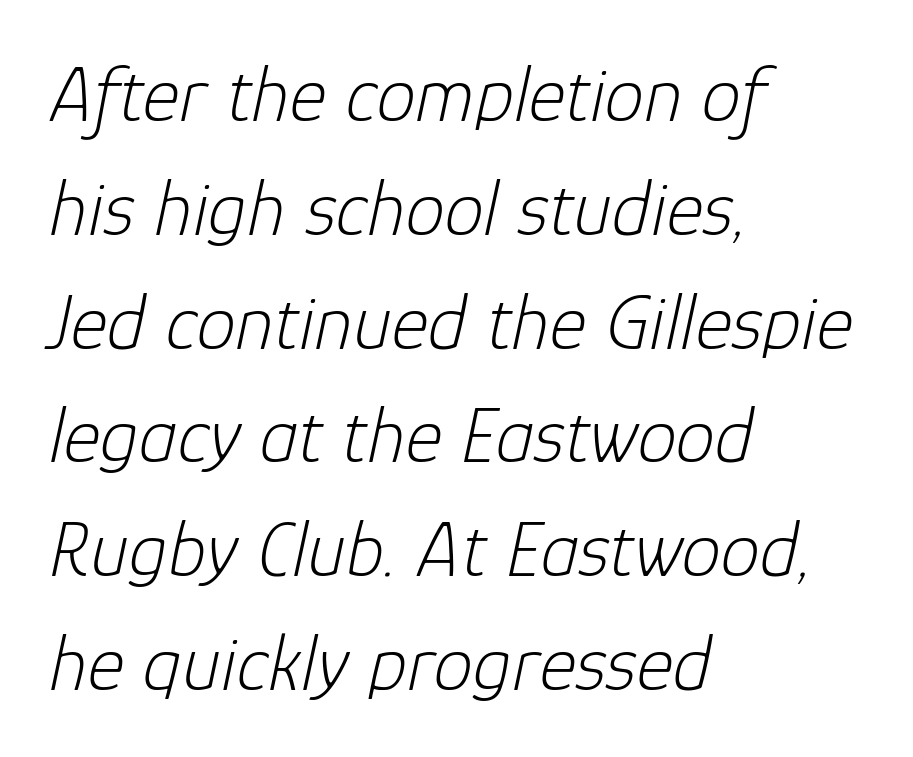
These lines are rendered in a variable-pitch font. Designer's note — italics engaged. The gaps between neighbouring characters are ordinary and unremarkable. Weight: not bold — regular or lighter.
